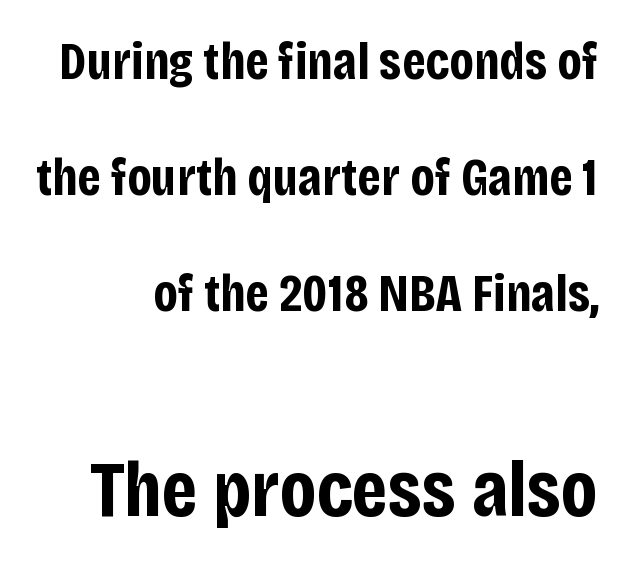
{"serif": "no", "italic": "no", "bold": "yes", "weight": "bold", "width": "condensed", "stroke_contrast": "low", "x_height": "large", "monospaced": "no", "underline": "no", "line_spacing": "loose", "line_spacing_ratio": 2.19, "letter_spacing": "normal", "letter_spacing_em": 0.0, "larger_block": "second", "size_ratio": 1.51, "glyph_px": 80}
